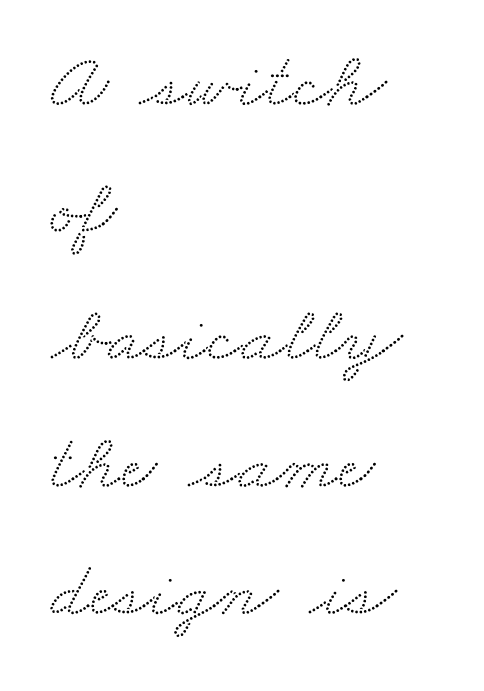
{"serif": "yes", "width": "wide", "stroke_contrast": "medium", "x_height": "small", "monospaced": "no", "underline": "no", "align": "left", "line_spacing": "normal", "line_spacing_ratio": 1.59, "letter_spacing": "normal", "letter_spacing_em": 0.0, "glyph_px": 80}
